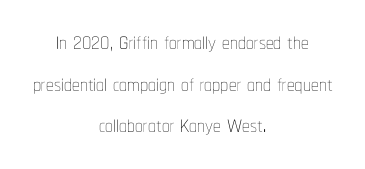
Heaviness? Minimal to ordinary, like unemphasized prose. This sample uses an upright cut, with every glyph sitting square on the baseline. Leading: standard. The gaps between neighbouring characters are ordinary and unremarkable. A typesetter would call this proportional, since set widths differ per character.
